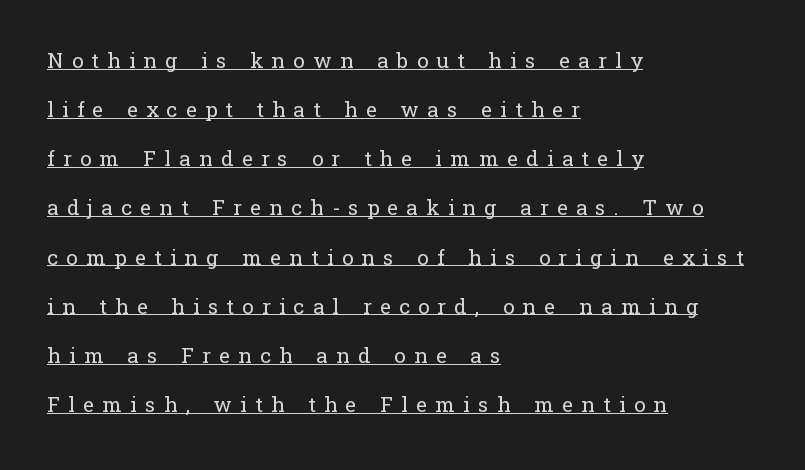
The image shows 21 px text type, upright; set left-aligned, loose line spacing (2.34x), unusually wide letter spacing (+0.39 em), underlined.
